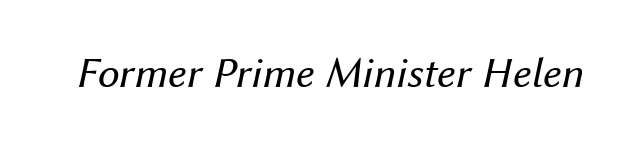
Q: Is the text bold? A: No.
Q: Is the text italic (slanted)? A: Yes, it leans right by about 12 degrees.
Q: Is the text underlined? A: No.
Q: Is the spacing between letters normal or unusually wide? A: Normal.
Q: Width (condensed, normal, or wide)? A: Normal.
Q: Stroke contrast? A: Medium.
Q: x-height? A: Medium.
Q: Monospaced? A: No.
